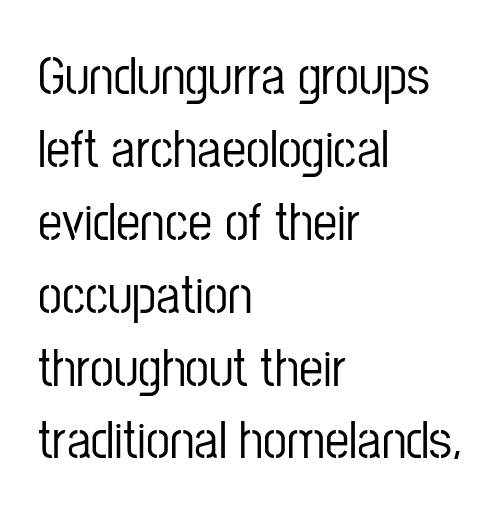
Q: Is the text italic (slanted)? A: No, it is upright.
Q: Is the typeface a serif or a sans-serif typeface? A: Sans-serif.
Q: Is the text underlined? A: No.
Q: How is the paragraph aligned? A: Left-aligned.
Q: Is the spacing between letters normal or unusually wide? A: Normal.
Q: Is the spacing between lines tight, normal or loose? A: Normal.
Q: Width (condensed, normal, or wide)? A: Condensed.
Q: Stroke contrast? A: Low.
Q: x-height? A: Medium.
Q: Monospaced? A: No.
